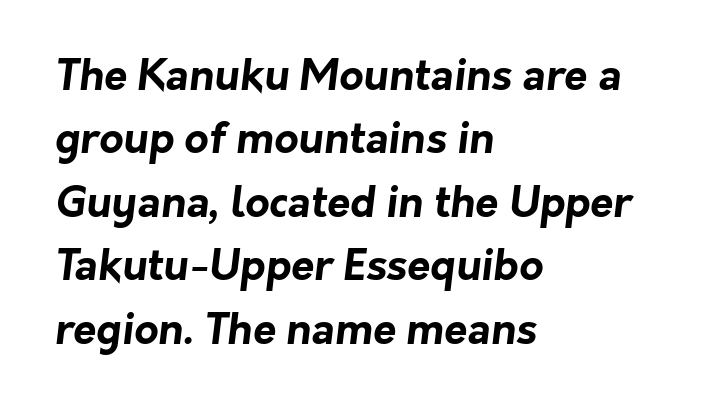
Q: Is the text bold? A: Yes.
Q: Is the typeface a serif or a sans-serif typeface? A: Sans-serif.
Q: Is the text underlined? A: No.
Q: How is the paragraph aligned? A: Left-aligned.
Q: Is the spacing between letters normal or unusually wide? A: Normal.
Q: Is the spacing between lines tight, normal or loose? A: Normal.
Q: Width (condensed, normal, or wide)? A: Normal.
Q: Stroke contrast? A: Low.
Q: x-height? A: Medium.
Q: Monospaced? A: No.
